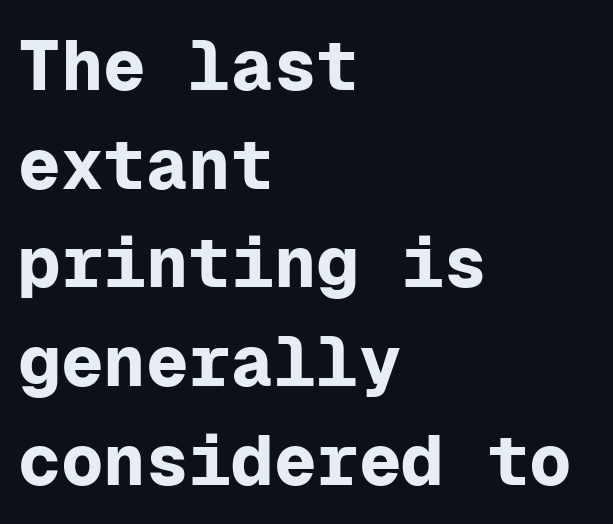
Q: Is the text bold? A: Yes.
Q: Is the text italic (slanted)? A: No, it is upright.
Q: Is the typeface a serif or a sans-serif typeface? A: Sans-serif.
Q: Is the text underlined? A: No.
Q: How is the paragraph aligned? A: Left-aligned.
Q: Is the spacing between letters normal or unusually wide? A: Normal.
Q: Is the spacing between lines tight, normal or loose? A: Normal.
Q: Width (condensed, normal, or wide)? A: Normal.
Q: Stroke contrast? A: Low.
Q: x-height? A: Medium.
Q: Monospaced? A: Yes.
